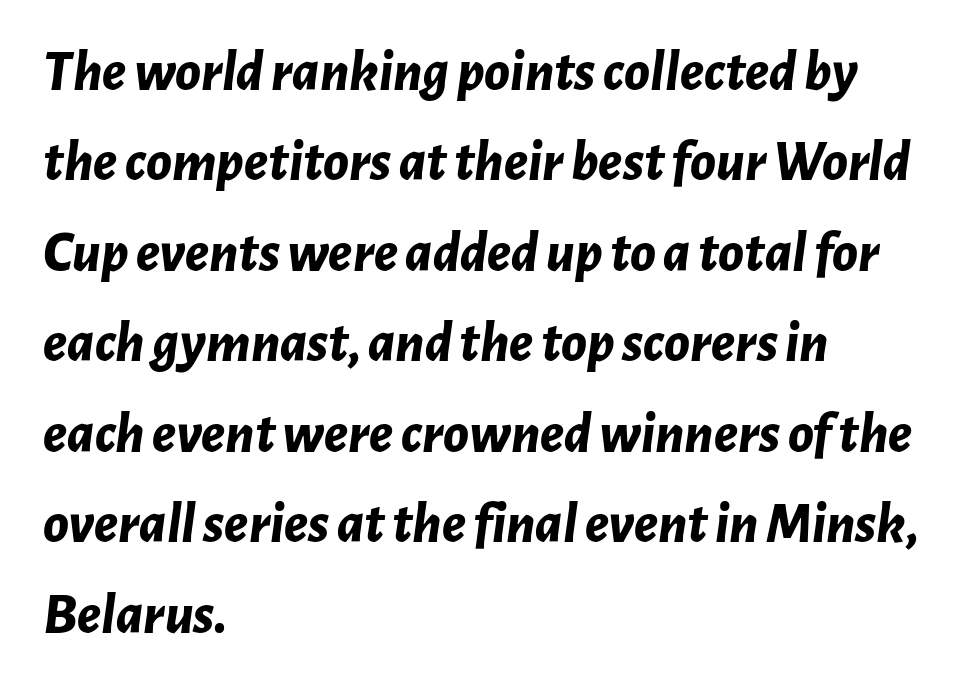
{"italic": "yes", "lean": "right", "slant_degrees": 7, "bold": "yes", "weight": "bold", "width": "normal", "stroke_contrast": "low", "x_height": "medium", "monospaced": "no", "underline": "no", "align": "left", "line_spacing": "normal", "line_spacing_ratio": 1.56, "letter_spacing": "normal", "letter_spacing_em": 0.0, "glyph_px": 58}
